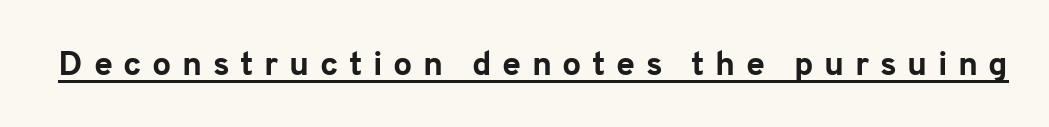
Summary of weight: heavy, a full bold. Glance below the letters and you will spot a drawn line. The characters display no serif detailing; their extremities are plain. Quick note: not italic, upright. This sample has the flowing, uneven cadence of proportional lettering.
